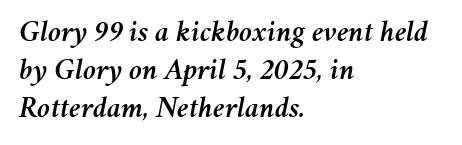
{"italic": "yes", "lean": "right", "slant_degrees": 11, "width": "normal", "stroke_contrast": "medium", "x_height": "medium", "monospaced": "no", "underline": "no", "align": "left", "line_spacing": "normal", "line_spacing_ratio": 1.26, "letter_spacing": "normal", "letter_spacing_em": 0.0, "glyph_px": 30}
